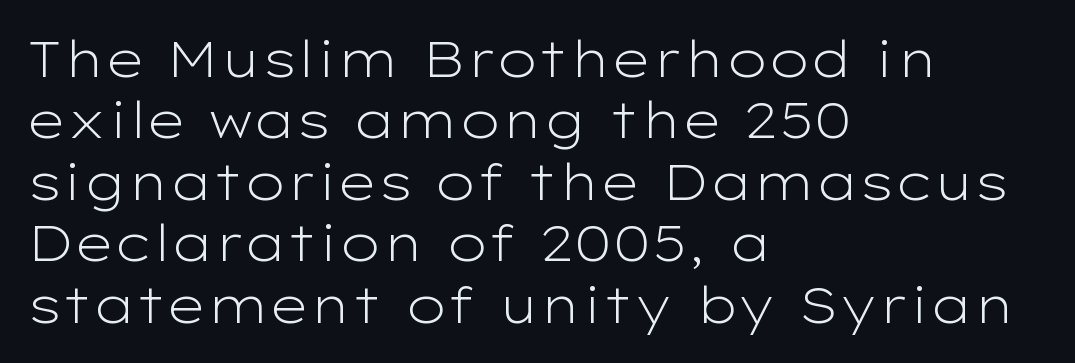
Q: Is the text bold? A: No.
Q: Is the text italic (slanted)? A: No, it is upright.
Q: Is the typeface a serif or a sans-serif typeface? A: Sans-serif.
Q: Is the text underlined? A: No.
Q: How is the paragraph aligned? A: Left-aligned.
Q: Is the spacing between letters normal or unusually wide? A: Normal.
Q: Width (condensed, normal, or wide)? A: Wide.
Q: Stroke contrast? A: Low.
Q: x-height? A: Medium.
Q: Monospaced? A: No.
